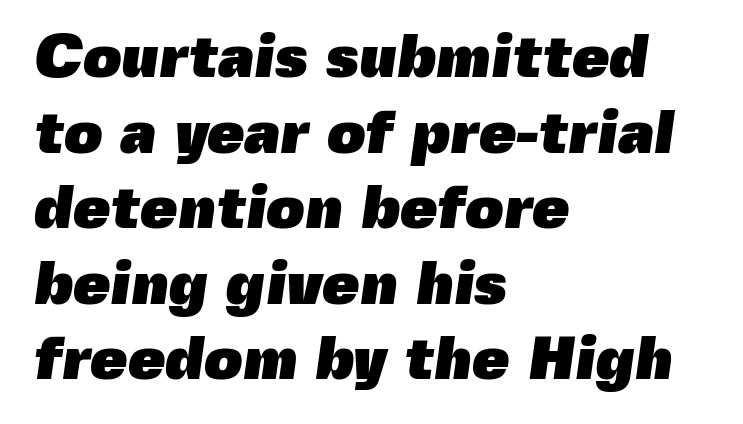
This block has exactly the height ordinary leading produces. Each letter keeps its own natural width here, so spacing adapts to shape. Line beginnings align vertically; line endings do not. This is sans-serif lettering, the kind often seen on screens and signage. Emphasis by weight is at full strength: bold.
